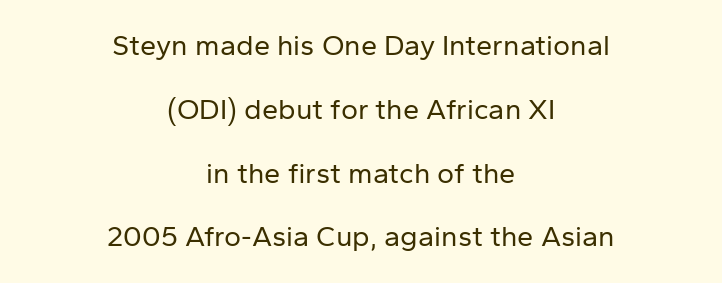
A student would call this center alignment; a typographer would say set centered. These lines are composed in type without serifs. Spacing verdict: proportional, widths tailored to each character. Students, observe: this is what heavily led, spacious text looks like.
